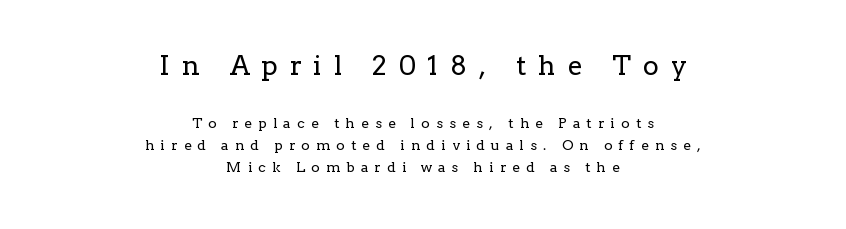
Plain, unruled lines of type. In terms of letterspacing, this is a distinctly airy, spread setting. Each new line begins a customary step beneath the previous one. Line starts and ends both wander, symmetrically.
